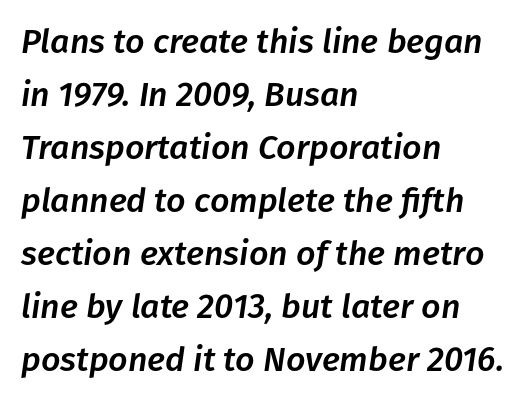
This sample uses an oblique cut, with every glyph tilted off the vertical. Is there much room between lines? A standard amount, neither cramped nor airy. Caption: standard tracking, unaltered. The rendering uses natural spacing where letterforms have individual widths. Alignment: flush left. The passage shown is not underscored anywhere.
